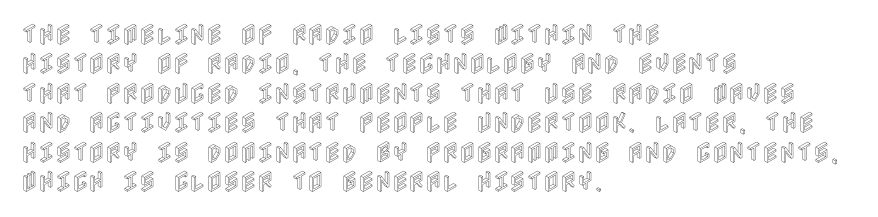
The image shows 23 px text type, upright; set left-aligned, normal line spacing (1.28x), normal letter spacing, not underlined.
